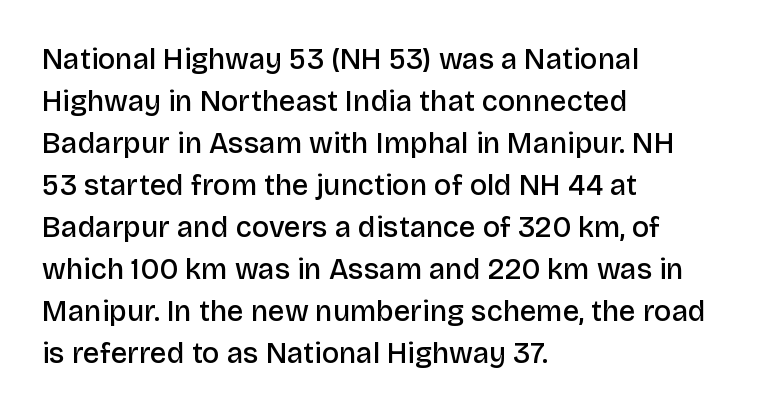
{"serif": "no", "italic": "no", "bold": "semi", "weight": "semibold", "width": "normal", "stroke_contrast": "low", "x_height": "large", "monospaced": "no", "underline": "no", "align": "left", "line_spacing": "normal", "line_spacing_ratio": 1.45, "letter_spacing": "normal", "letter_spacing_em": 0.0, "glyph_px": 29}
